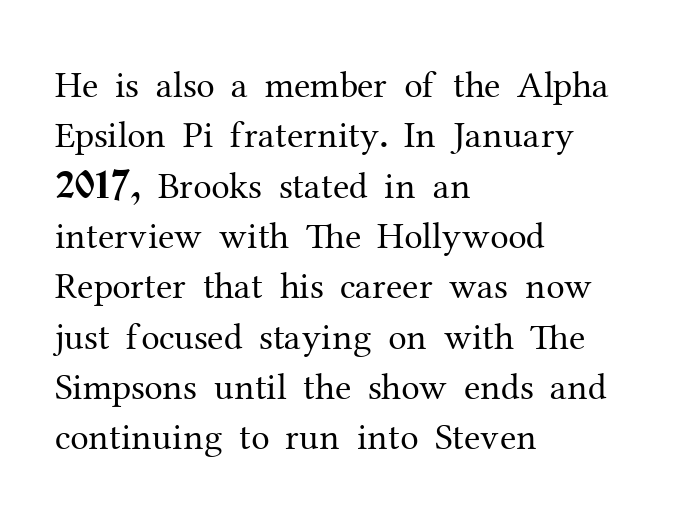
The image shows 37 px regular-weight serif type, upright; set left-aligned, normal line spacing (1.36x), normal letter spacing, not underlined; medium stroke contrast and a medium x-height.
